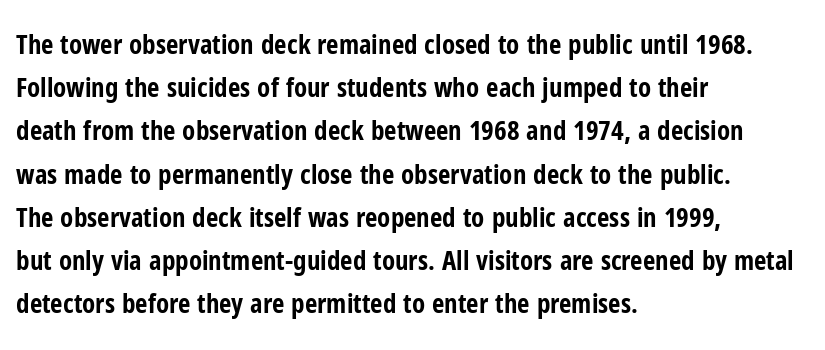
The image shows 27 px bold type, upright; set left-aligned, normal line spacing (1.6x), normal letter spacing, not underlined.
